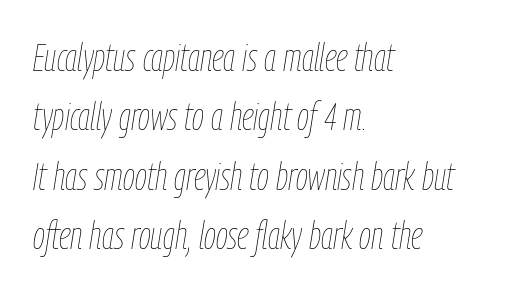
The image shows 39 px thin, condensed type, italic (leaning right); set left-aligned, normal line spacing (1.52x), normal letter spacing, not underlined; low stroke contrast and a medium x-height.
